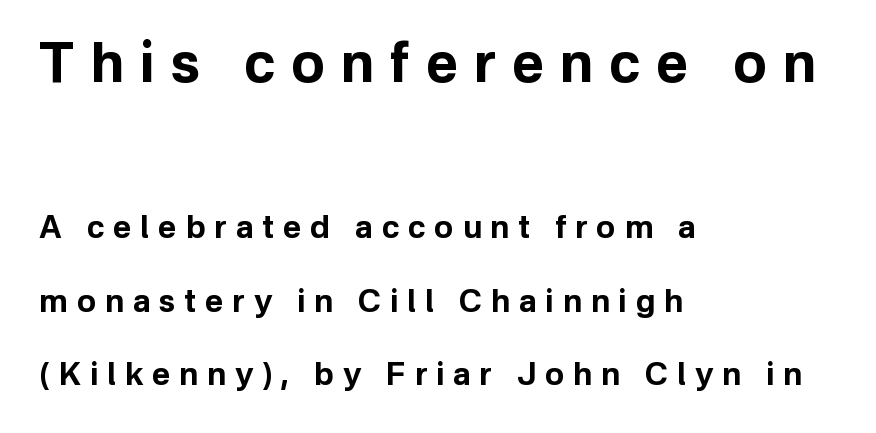
The image shows 55 px bold sans-serif type, upright; set left-aligned, loose line spacing (2.38x), unusually wide letter spacing (+0.29 em), not underlined; the first (top) block is 1.77x larger; low stroke contrast and a medium x-height.
